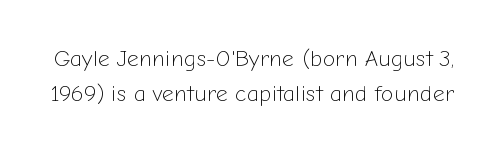
Q: Is the text bold? A: No.
Q: Is the text italic (slanted)? A: No, it is upright.
Q: Is the text underlined? A: No.
Q: Is the spacing between letters normal or unusually wide? A: Normal.
Q: Is the spacing between lines tight, normal or loose? A: Normal.
